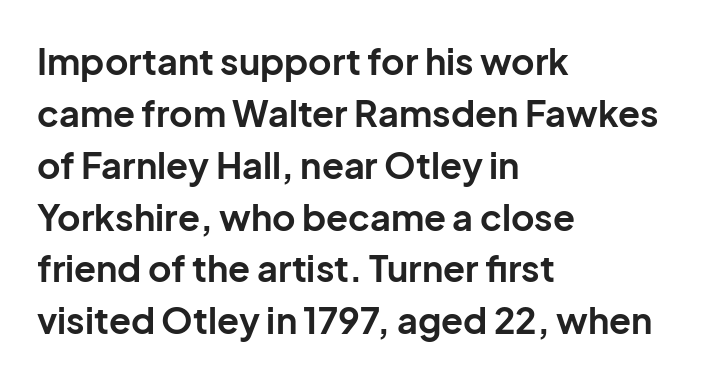
One-word summary of the alignment: left. A bare baseline throughout the passage. Notice how descenders clear the ascenders below comfortably — that's standard leading. Weight: bold.
